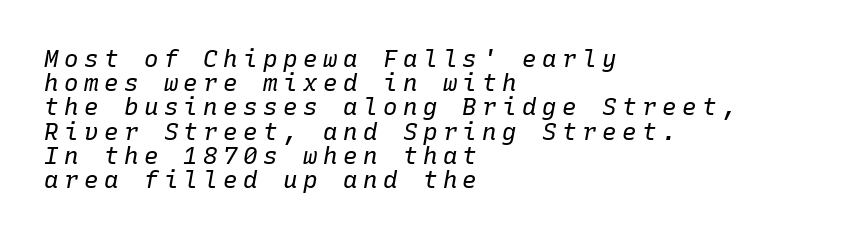
{"italic": "yes", "lean": "right", "slant_degrees": 10, "bold": "no", "underline": "no", "align": "left", "line_spacing": "tight", "line_spacing_ratio": 1.01, "letter_spacing": "wide", "letter_spacing_em": 0.23, "glyph_px": 24}
